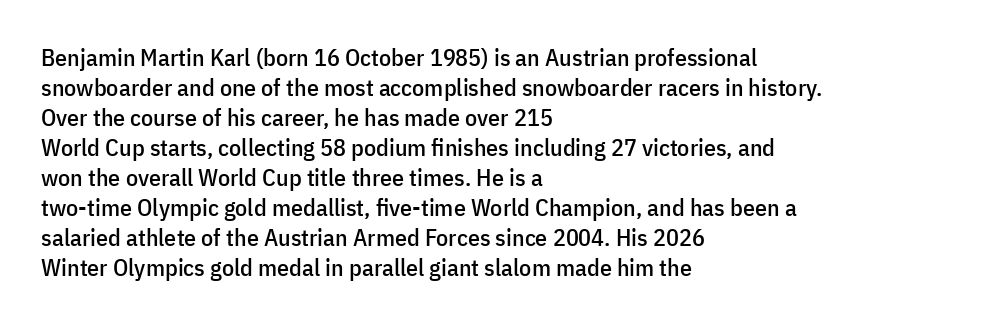
The lines in this sample share a left origin and differ only in where they stop. Tracking here is standard; glyphs follow each other at the usual distance. How would I describe the line gaps? Plain and ordinary. You can tell it's not italic because the verticals are truly vertical.
